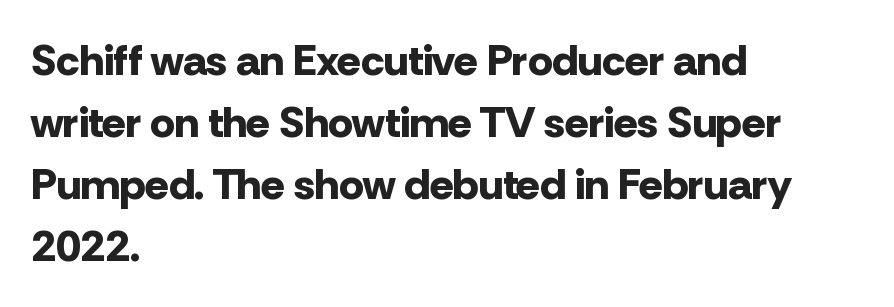
A full-strength bold gives these letters their thick strokes. The font's upright variant was chosen for this text. Type without underlining. Think of a printed novel: that variable character pitch is what you see here. The paragraph has a hard left edge and a soft right edge.
